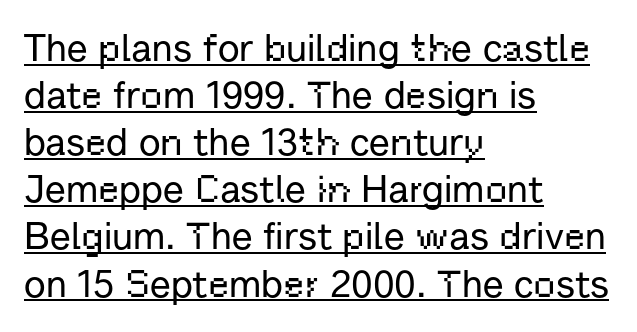
{"serif": "no", "italic": "no", "width": "normal", "stroke_contrast": "low", "x_height": "medium", "monospaced": "no", "underline": "yes", "align": "left", "line_spacing_ratio": 1.24, "letter_spacing": "normal", "letter_spacing_em": 0.0, "glyph_px": 38}
